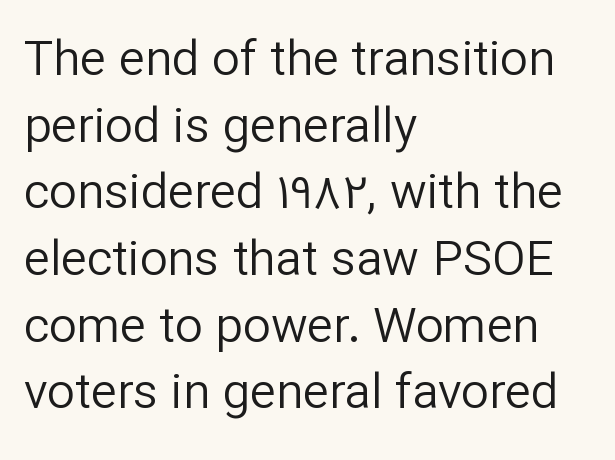
Q: Is the text bold? A: No.
Q: Is the text italic (slanted)? A: No, it is upright.
Q: Is the typeface a serif or a sans-serif typeface? A: Sans-serif.
Q: Is the text underlined? A: No.
Q: How is the paragraph aligned? A: Left-aligned.
Q: Is the spacing between letters normal or unusually wide? A: Normal.
Q: Is the spacing between lines tight, normal or loose? A: Normal.
Q: Width (condensed, normal, or wide)? A: Normal.
Q: Stroke contrast? A: Low.
Q: x-height? A: Medium.
Q: Monospaced? A: No.
